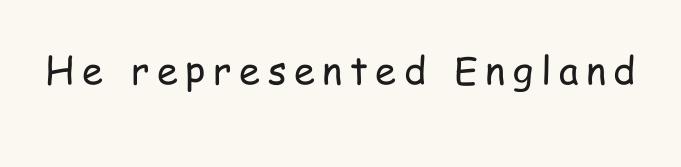
The image shows 38 px regular-weight, condensed sans-serif type, upright; set unusually wide letter spacing (+0.2 em), not underlined; low stroke contrast and a medium x-height.
